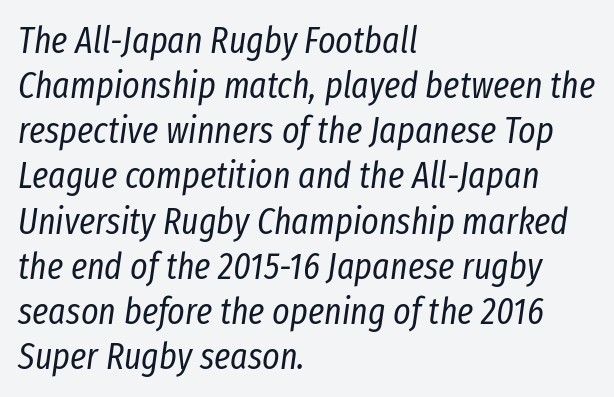
The image shows 37 px regular-weight, condensed type, italic (leaning right); set left-aligned, line spacing 1.22x, normal letter spacing, not underlined; low stroke contrast and a medium x-height.
